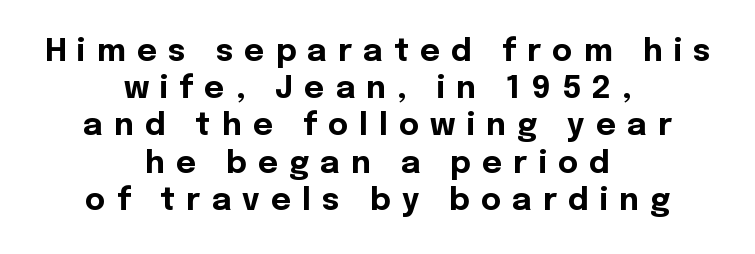
{"serif": "no", "italic": "no", "bold": "yes", "weight": "bold", "width": "normal", "x_height": "medium", "monospaced": "no", "underline": "no", "align": "center", "line_spacing_ratio": 1.2, "letter_spacing": "wide", "letter_spacing_em": 0.36, "glyph_px": 31}
